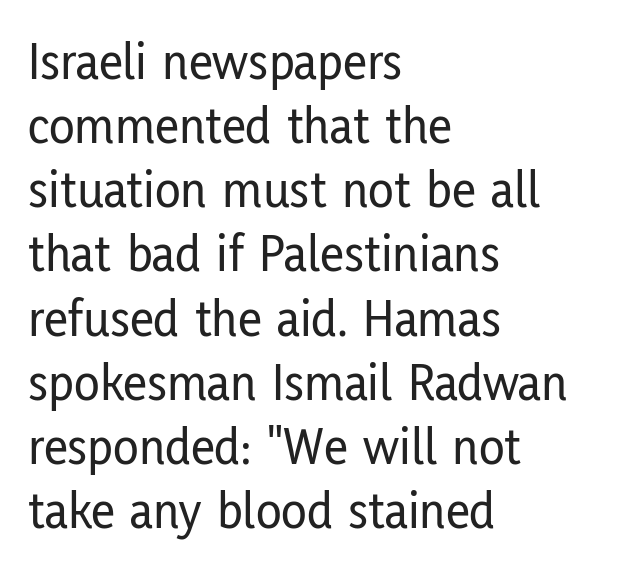
Unmarked baselines from the first word to the last. The horizontal fit of the characters is conventional and even. The letters stand upright; this is a roman face. This sample has the flowing, uneven cadence of proportional lettering. A classic flush-left, rag-right setting is used for this passage.
